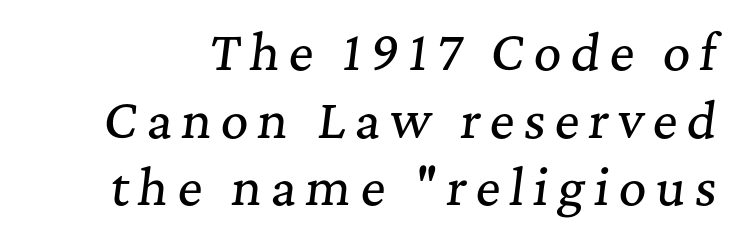
The image shows 48 px serif type, italic (leaning right); set normal line spacing (1.41x), not underlined; medium stroke contrast and a medium x-height.
